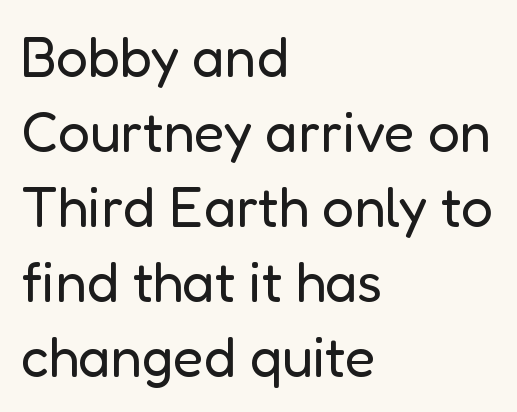
The image shows 56 px regular-weight sans-serif type, upright; set left-aligned, normal line spacing (1.34x), normal letter spacing, not underlined; low stroke contrast and a medium x-height.
